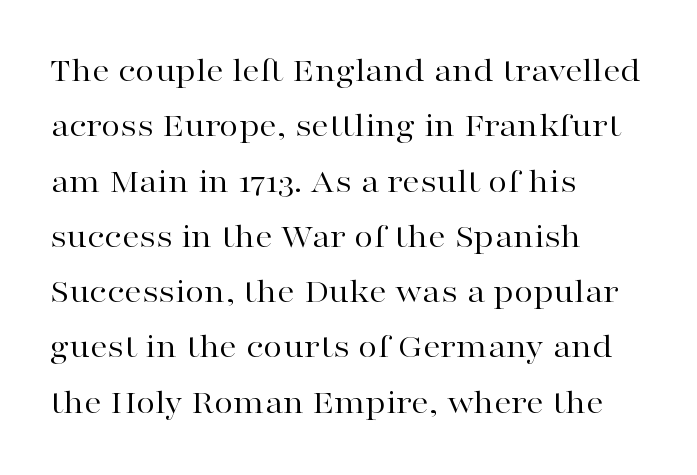
The letters advance in unequal steps, a hallmark of proportional type. The rendering keeps characters at their native spacing. Stems here are at most as thick as an everyday book face. Horizontal bands of white between lines are of average thickness. The passage is arranged the way most books set body copy — flush left.
